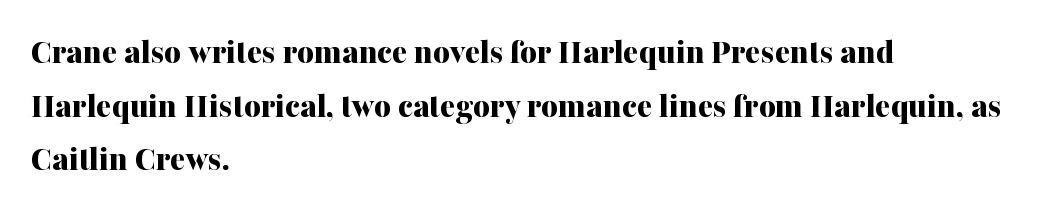
{"serif": "yes", "italic": "no", "bold": "yes", "weight": "bold", "width": "normal", "stroke_contrast": "medium", "x_height": "medium", "monospaced": "no", "underline": "no", "align": "left", "line_spacing": "normal", "line_spacing_ratio": 1.49, "letter_spacing": "normal", "letter_spacing_em": 0.0, "glyph_px": 36}
